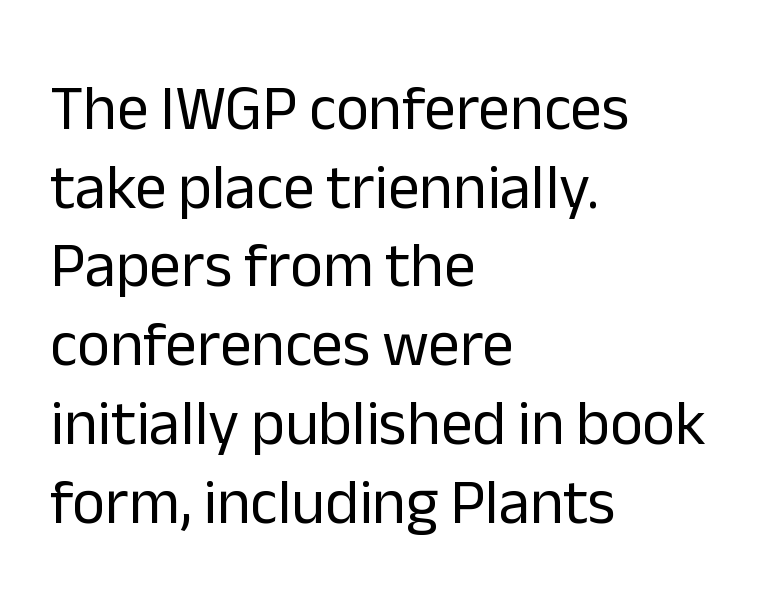
{"serif": "no", "italic": "no", "bold": "no", "weight": "regular", "width": "normal", "stroke_contrast": "low", "x_height": "medium", "monospaced": "no", "underline": "no", "align": "left", "line_spacing": "normal", "line_spacing_ratio": 1.25, "letter_spacing": "normal", "letter_spacing_em": 0.0, "glyph_px": 63}
